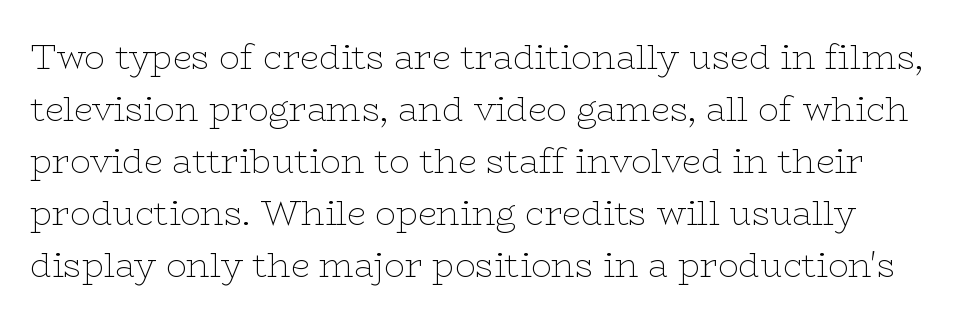
The image shows 34 px thin, wide serif type, upright; set normal line spacing (1.53x), normal letter spacing, not underlined; low stroke contrast and a medium x-height.
